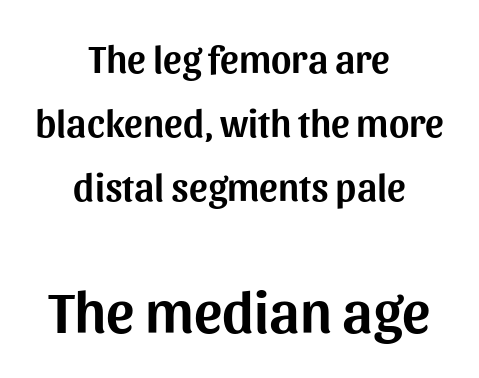
{"serif": "no", "italic": "no", "width": "normal", "stroke_contrast": "medium", "x_height": "medium", "monospaced": "no", "underline": "no", "align": "center", "line_spacing": "normal", "line_spacing_ratio": 1.64, "letter_spacing": "normal", "letter_spacing_em": 0.0, "larger_block": "second", "size_ratio": 1.51, "glyph_px": 59}
